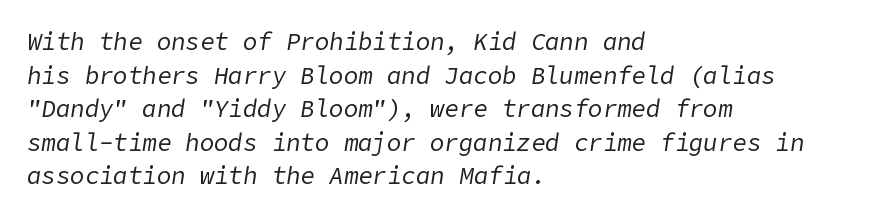
The image shows 24 px text type, italic (leaning right); set left-aligned, normal line spacing (1.4x), normal letter spacing, not underlined.
